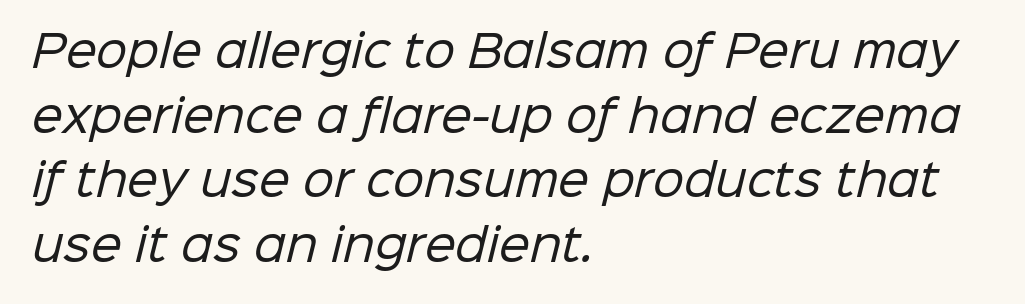
Q: Is the text bold? A: No.
Q: Is the typeface a serif or a sans-serif typeface? A: Sans-serif.
Q: Is the text underlined? A: No.
Q: How is the paragraph aligned? A: Left-aligned.
Q: Is the spacing between letters normal or unusually wide? A: Normal.
Q: Is the spacing between lines tight, normal or loose? A: Normal.
Q: Width (condensed, normal, or wide)? A: Normal.
Q: Stroke contrast? A: Low.
Q: x-height? A: Medium.
Q: Monospaced? A: No.
